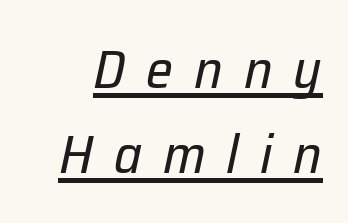
The image shows 54 px regular-weight type, italic (leaning right); set normal line spacing (1.57x), unusually wide letter spacing (+0.39 em), underlined; low stroke contrast and a medium x-height.
